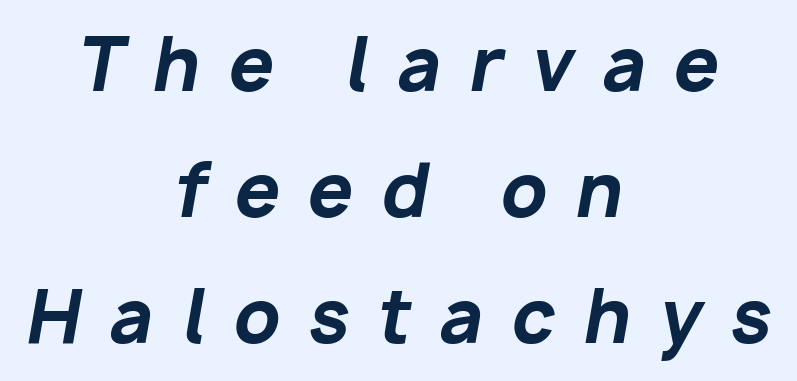
The space directly below the letters is spotless. Substantial extra tracking has been applied to these lines. Does the weight exceed regular? Yes, all the way to bold. This sample has the flowing, uneven cadence of proportional lettering. There's an unmistakable incline to the writing here. Casual observation: everything's sitting right in the middle.
